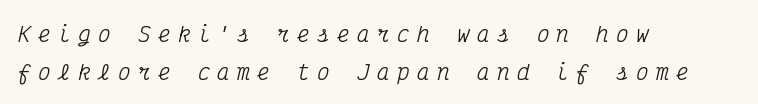
Type without underlining. The passage is arranged the way most books set body copy — flush left. If you drew a line through each stem, it would be angled. The type is letterspaced generously, with wide tracking.
